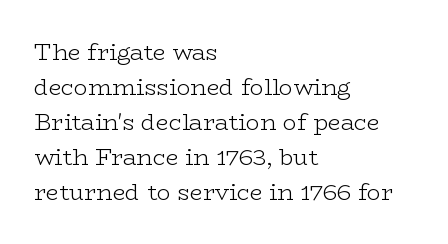
The image shows 23 px text type, upright; set left-aligned, normal line spacing (1.52x), normal letter spacing, not underlined.
